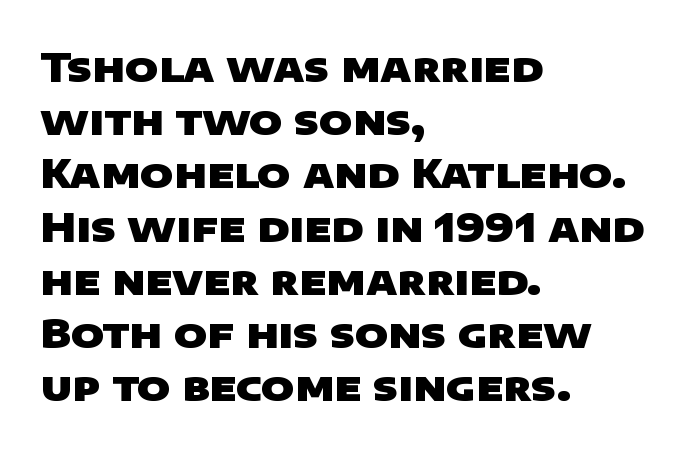
The characters display no serif detailing; their extremities are plain. The gap between lines stays unmarked. The passage shown has conventional tracking throughout. Thick stems and heavy bowls — unmistakably bold. A classic flush-left, rag-right setting is used for this passage.
